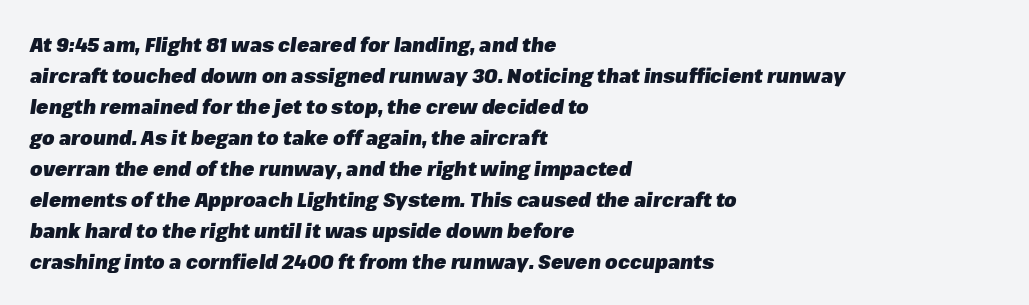
The image shows 20 px bold type, italic (leaning right); set left-aligned, normal line spacing (1.55x), normal letter spacing, not underlined.
